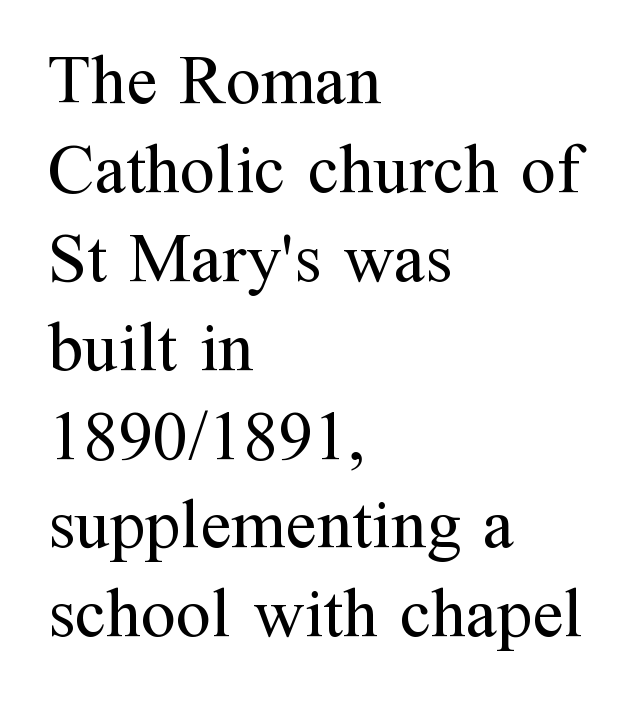
Counters stay open thanks to moderate or lighter strokes. The compositor pushed each line to the left boundary. This sample uses plain, unmodified letter spacing. This block has exactly the height ordinary leading produces. The string is rendered with underlining switched off. These lines are rendered in a variable-pitch font.
